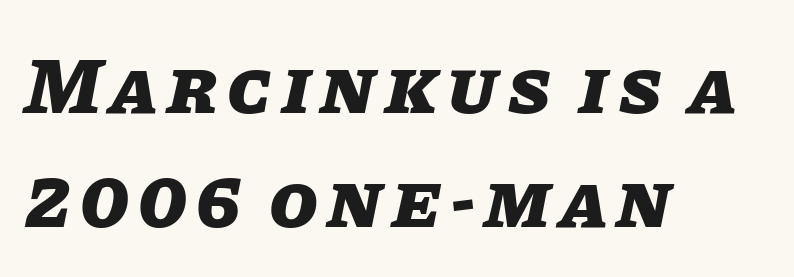
{"italic": "yes", "lean": "right", "slant_degrees": 11, "bold": "yes", "weight": "heavy", "width": "normal", "stroke_contrast": "low", "x_height": "large", "monospaced": "no", "underline": "no", "align": "left", "line_spacing": "normal", "line_spacing_ratio": 1.44, "glyph_px": 79}
